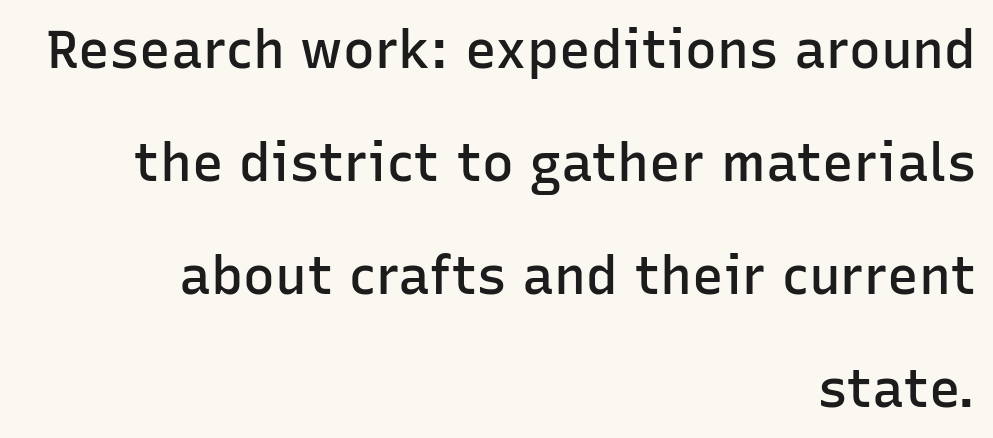
Line endings align vertically; line beginnings do not. The letters advance in unequal steps, a hallmark of proportional type. Typesetter's note: demi weight, one step under bold. The letters stand straight up with perfectly vertical stems. Each new line begins a long way beneath the previous one. These lines are composed in type without serifs.
